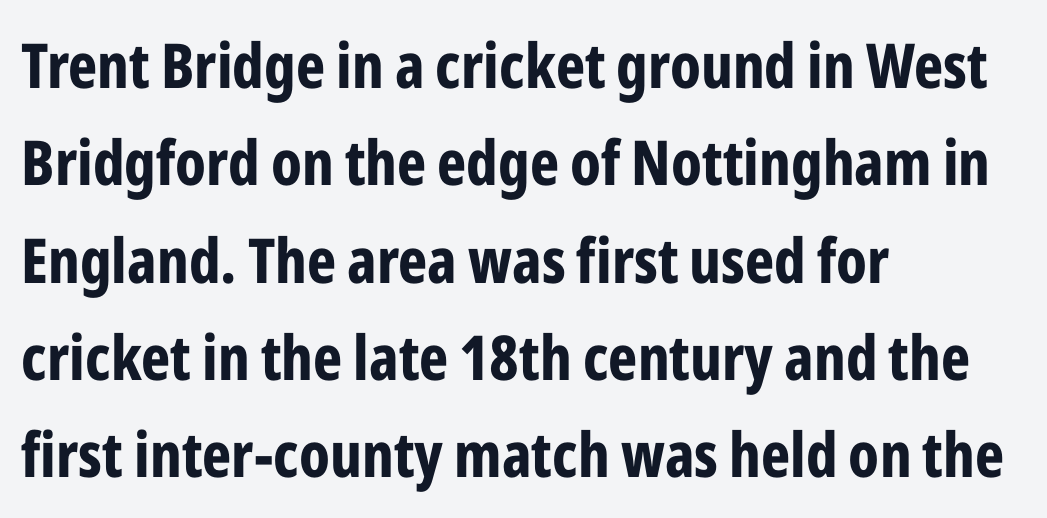
Serif or sans? Sans — the stroke terminals are bare. Teacher's note: observe the even left margin — that is flush-left alignment. The passage shown has conventional tracking throughout. The sample has been set heavy, in full bold. The rendering uses natural spacing where letterforms have individual widths. The passage shown is not underscored anywhere.
